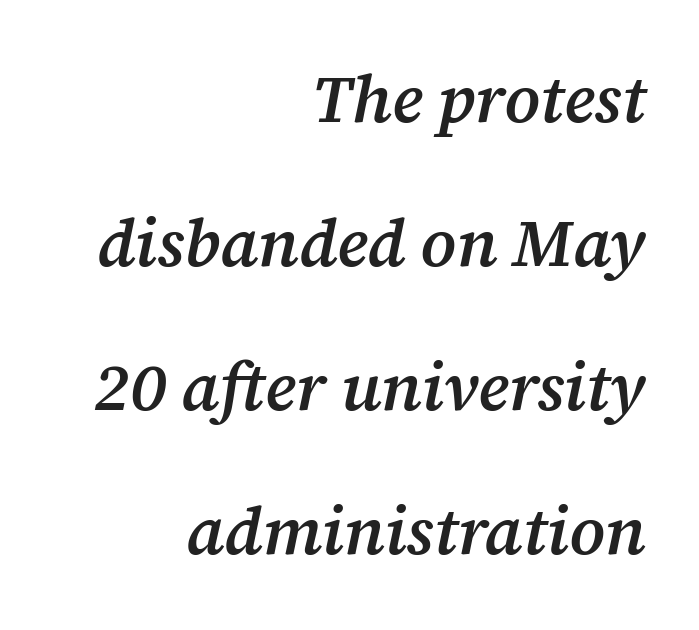
An italicized treatment has been applied to the whole sample. You could fit nearly another row in the gap between these rows. The text block is weighted toward the right margin, trailing off unevenly leftward. Observe the ordinary spacing: letters are neighbours, not strangers. The glyphs have the mass of a demibold cut, below bold. Type without underlining.
